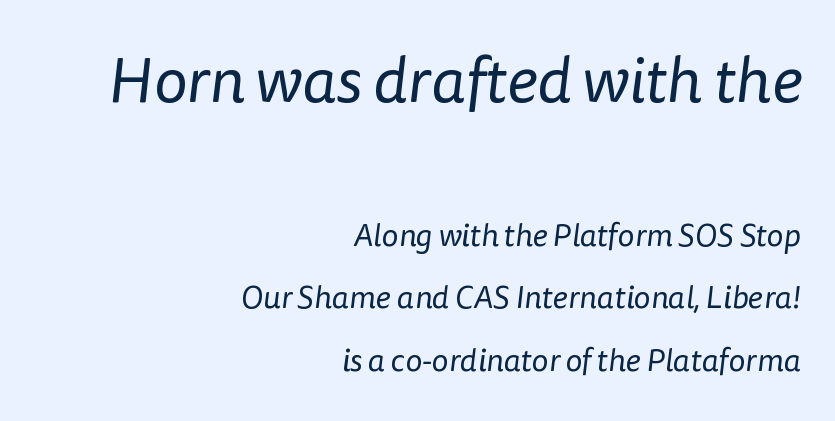
{"serif": "no", "bold": "no", "weight": "regular", "width": "normal", "stroke_contrast": "low", "x_height": "medium", "monospaced": "no", "underline": "no", "align": "right", "line_spacing": "loose", "line_spacing_ratio": 1.96, "letter_spacing": "normal", "letter_spacing_em": 0.0, "larger_block": "first", "size_ratio": 2.0, "glyph_px": 64}
